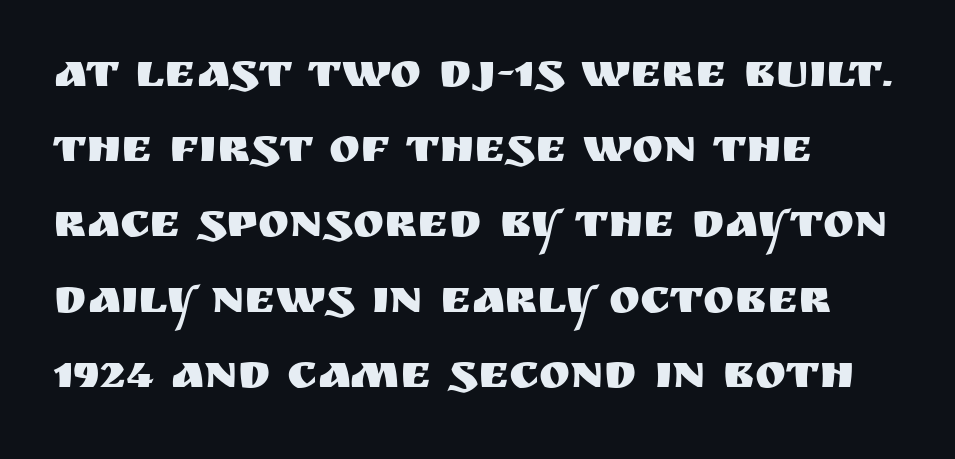
The image shows 47 px sans-serif type, upright; set left-aligned, normal line spacing (1.6x), normal letter spacing, not underlined; medium stroke contrast and a large x-height.
